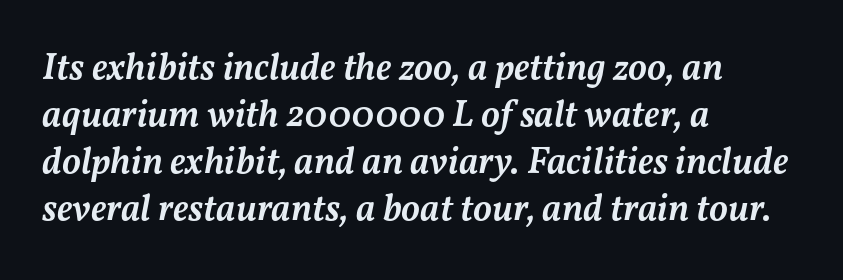
The passage shown is typed in a proportional face where columns would drift. Decoration check: the copy has no underline. This sample uses an oblique cut, with every glyph tilted off the vertical. Semibold letterforms, between regular and bold. Each line starts at the same left margin while the right side varies. The face used here is rendered with its standard letterfit.
